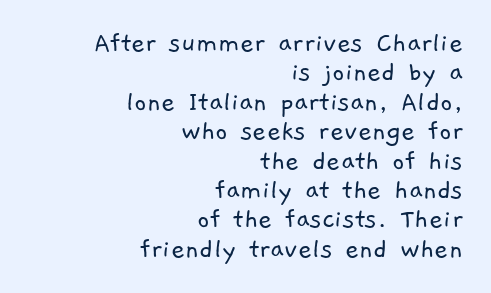
Q: Is the text bold? A: No.
Q: Is the typeface a serif or a sans-serif typeface? A: Sans-serif.
Q: Is the text underlined? A: No.
Q: How is the paragraph aligned? A: Right-aligned.
Q: Is the spacing between letters normal or unusually wide? A: Normal.
Q: Is the spacing between lines tight, normal or loose? A: Tight.
Q: Width (condensed, normal, or wide)? A: Normal.
Q: Stroke contrast? A: Low.
Q: x-height? A: Medium.
Q: Monospaced? A: No.
